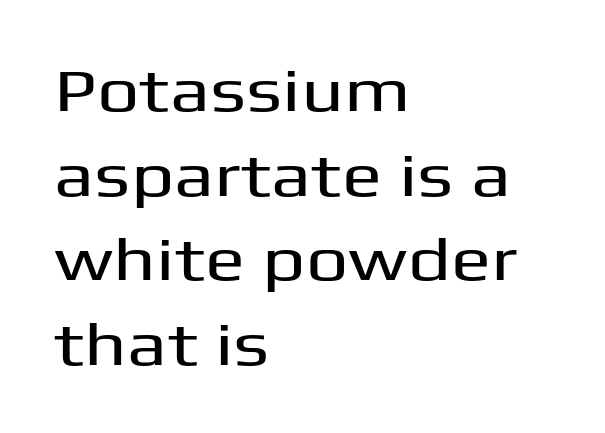
{"serif": "no", "italic": "no", "width": "wide", "stroke_contrast": "medium", "x_height": "medium", "monospaced": "no", "underline": "no", "align": "left", "line_spacing": "normal", "line_spacing_ratio": 1.41, "letter_spacing": "normal", "letter_spacing_em": 0.0, "glyph_px": 60}
